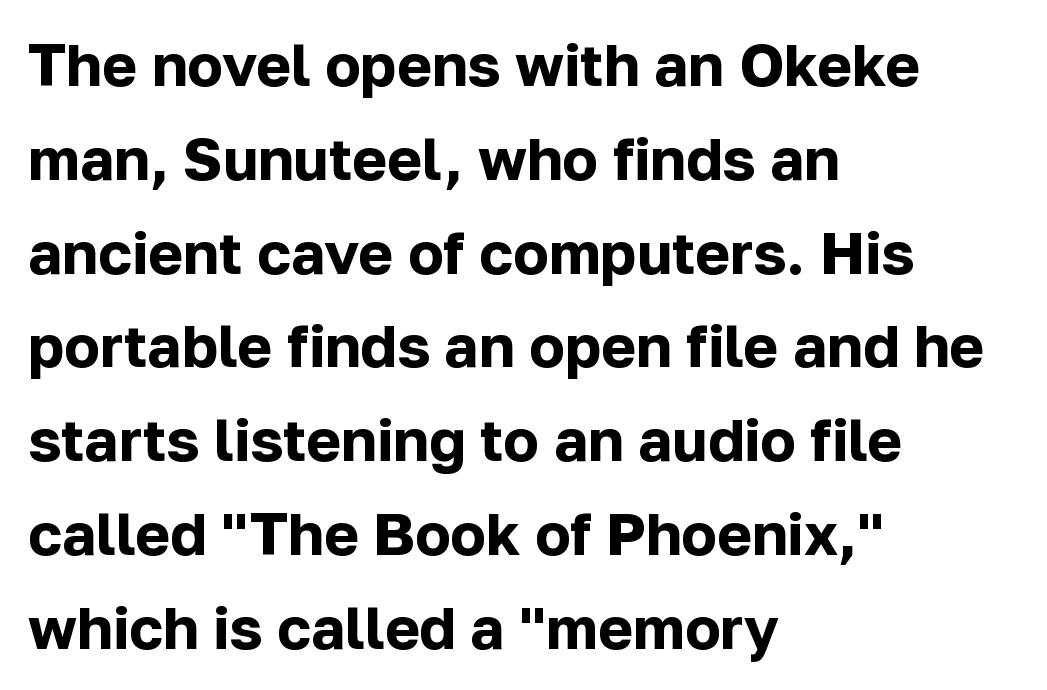
{"serif": "no", "italic": "no", "bold": "yes", "weight": "bold", "width": "normal", "stroke_contrast": "low", "x_height": "medium", "monospaced": "no", "underline": "no", "align": "left", "line_spacing": "normal", "line_spacing_ratio": 1.59, "letter_spacing": "normal", "letter_spacing_em": 0.0, "glyph_px": 59}
